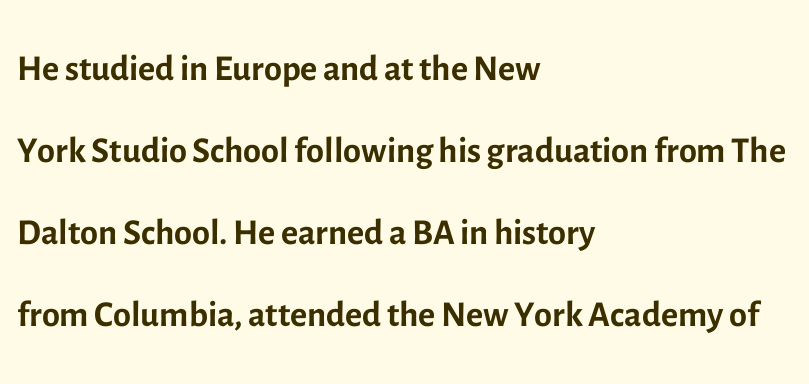
The image shows 52 px regular-weight sans-serif type, upright; set left-aligned, normal line spacing (1.58x), normal letter spacing, not underlined; a medium x-height.
